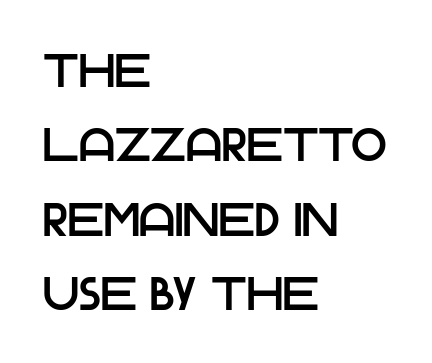
The image shows 47 px sans-serif type, upright; set left-aligned, normal line spacing (1.58x), normal letter spacing, not underlined; low stroke contrast and a large x-height.
